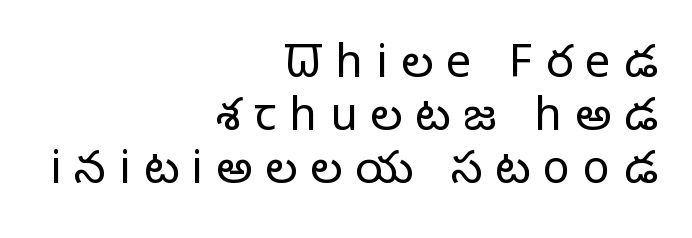
Q: Is the text bold? A: No.
Q: Is the text italic (slanted)? A: No, it is upright.
Q: Is the typeface a serif or a sans-serif typeface? A: Sans-serif.
Q: Is the text underlined? A: No.
Q: How is the paragraph aligned? A: Right-aligned.
Q: Is the spacing between letters normal or unusually wide? A: Unusually wide.
Q: Width (condensed, normal, or wide)? A: Normal.
Q: Stroke contrast? A: Low.
Q: x-height? A: Medium.
Q: Monospaced? A: No.
